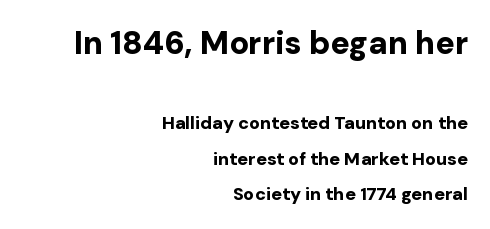
Is there much room between lines? Yes — plenty of vertical air separates them. Quick note: not italic, upright. A student would call this right alignment; a typographer would say flush right, rag left. Emphasis by weight is at full strength: bold. Here the designer chose a conventional face with non-uniform glyph widths. Character size in the leading block exceeds that of the trailing block.
